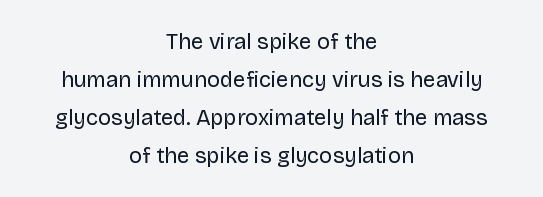
Q: Is the text bold? A: No.
Q: Is the text italic (slanted)? A: No, it is upright.
Q: Is the text underlined? A: No.
Q: How is the paragraph aligned? A: Centered.
Q: Is the spacing between letters normal or unusually wide? A: Normal.
